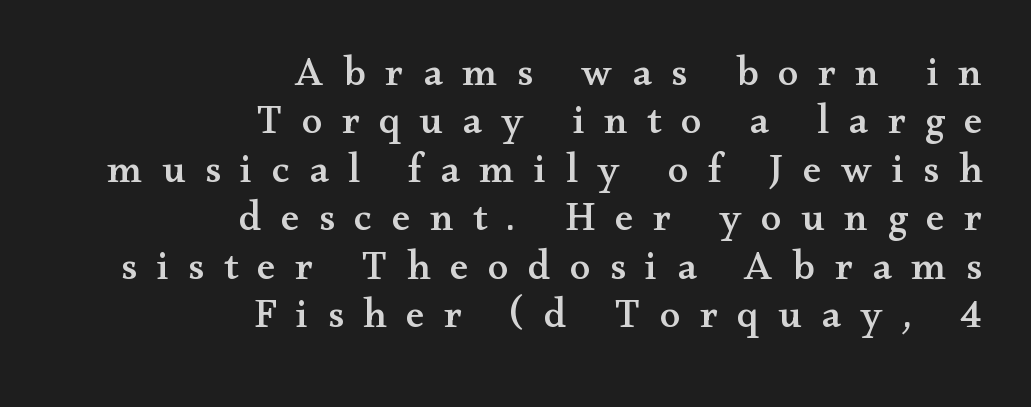
Plain, unruled lines of type. This rendering uses right alignment, leaving the left contour irregular. Posture: straight, roman, zero tilt. The font family rendered here belongs to the serif group. You could only call the tracking loose — the letters float apart. Proportional: the letters do not fall into vertical columns.
